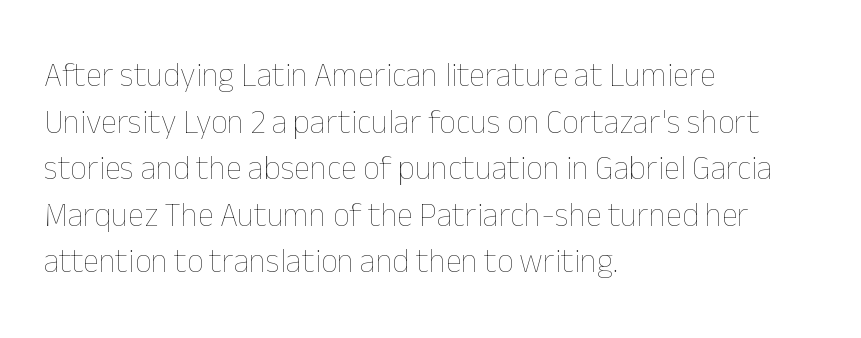
Anything drawn beneath the words? Only blank space. Horizontal alignment here is leftward, the default for most running prose. Each word holds together tightly as a unit, with standard inter-letter gaps. The rendering uses natural spacing where letterforms have individual widths.
